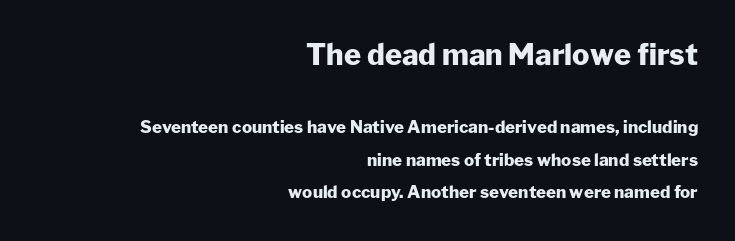
Q: Is the text bold? A: Yes.
Q: Is the text italic (slanted)? A: No, it is upright.
Q: Is the typeface a serif or a sans-serif typeface? A: Sans-serif.
Q: Is the text underlined? A: No.
Q: How is the paragraph aligned? A: Right-aligned.
Q: Is the spacing between letters normal or unusually wide? A: Normal.
Q: Is the spacing between lines tight, normal or loose? A: Loose.
Q: Which block of text is set in a larger size, the first (top) or the second (bottom)? A: The first (top) one.
Q: Width (condensed, normal, or wide)? A: Normal.
Q: Stroke contrast? A: Low.
Q: x-height? A: Medium.
Q: Monospaced? A: No.
